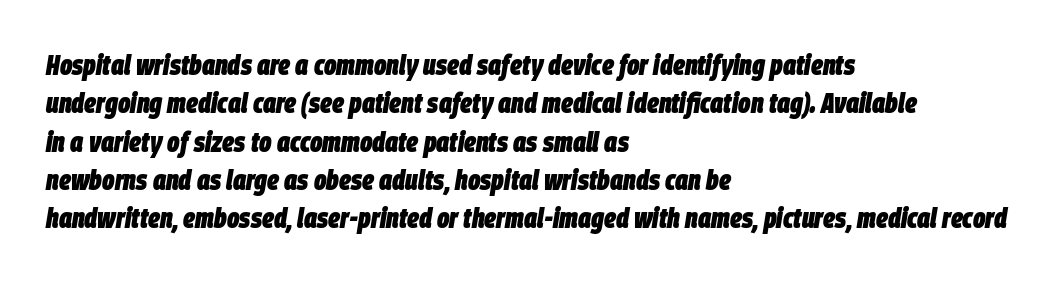
{"italic": "yes", "lean": "right", "slant_degrees": 9, "bold": "yes", "weight": "heavy", "width": "condensed", "stroke_contrast": "low", "x_height": "large", "monospaced": "no", "underline": "no", "align": "left", "line_spacing": "normal", "line_spacing_ratio": 1.32, "letter_spacing": "normal", "letter_spacing_em": 0.0, "glyph_px": 29}
